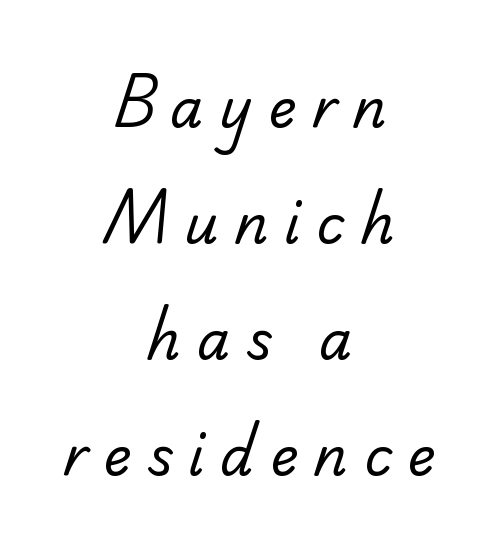
{"serif": "yes", "bold": "no", "weight": "regular", "width": "normal", "stroke_contrast": "low", "x_height": "small", "monospaced": "no", "underline": "no", "align": "center", "line_spacing": "loose", "line_spacing_ratio": 2.19, "letter_spacing": "wide", "letter_spacing_em": 0.3, "glyph_px": 53}
